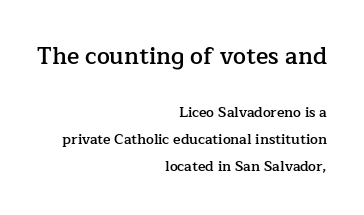
The passage shown is semibold, sitting just below true bold. Only glyphs here, with clear space below each row. Look at the tracking — it's just the regular setting, nothing added. The paragraph shown leans on its right margin. The face used here appears at its bigger size in the upper chunk. Posture: vertical.
